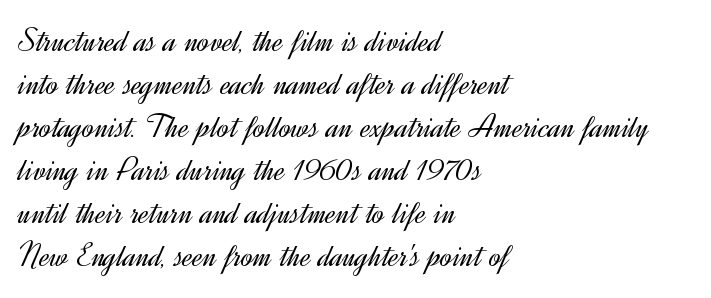
Stroke thickness stays within the range of a standard reading face or lighter. The face used here is proportionally spaced, like ordinary book or web type. The line texture is even and compact thanks to regular tracking.
